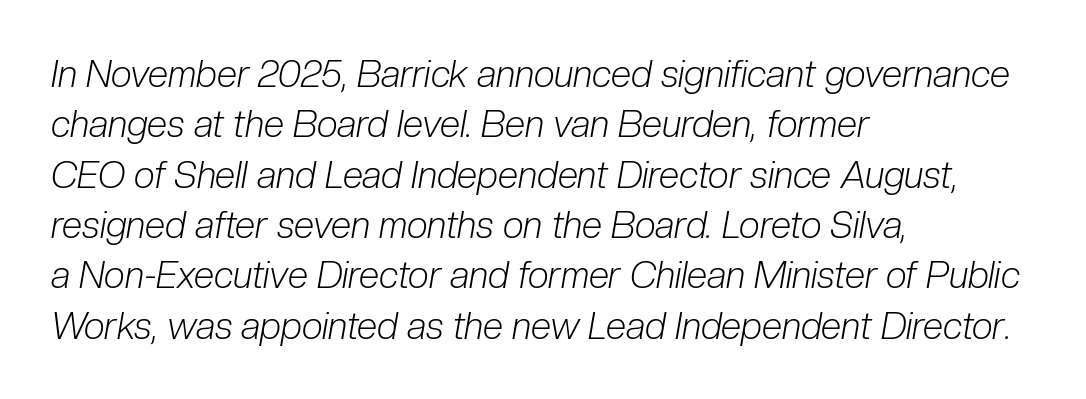
Italic? Definitely — the glyphs are oblique. Honestly, there is no underline to notice here at all. Line starts are locked; line ends wander. This is not heavy type; no bold has been used. Varying glyph widths throughout — classic text-font behaviour.
